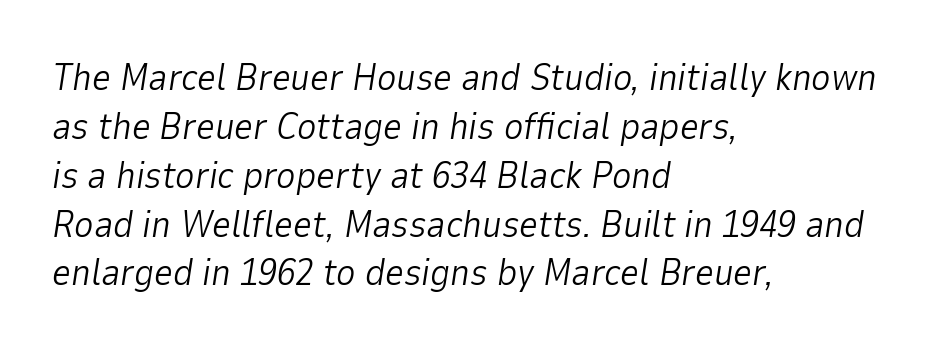
Q: Is the text bold? A: No.
Q: Is the text italic (slanted)? A: Yes, it leans right by about 9 degrees.
Q: Is the text underlined? A: No.
Q: How is the paragraph aligned? A: Left-aligned.
Q: Is the spacing between letters normal or unusually wide? A: Normal.
Q: Is the spacing between lines tight, normal or loose? A: Normal.
Q: Width (condensed, normal, or wide)? A: Normal.
Q: Stroke contrast? A: Low.
Q: x-height? A: Medium.
Q: Monospaced? A: No.
